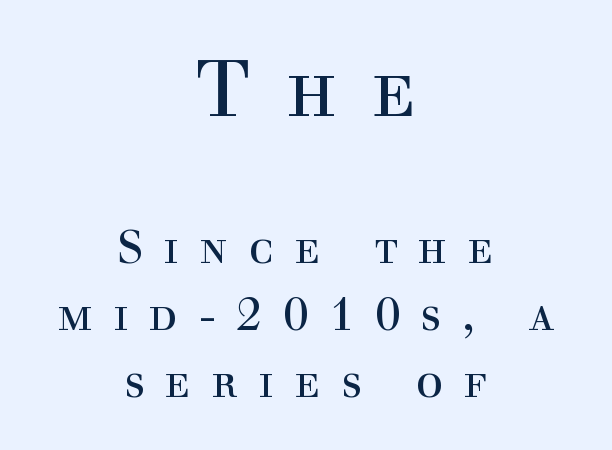
Q: Is the text bold? A: No.
Q: Is the text italic (slanted)? A: No, it is upright.
Q: Is the typeface a serif or a sans-serif typeface? A: Serif.
Q: Is the text underlined? A: No.
Q: How is the paragraph aligned? A: Centered.
Q: Is the spacing between letters normal or unusually wide? A: Unusually wide.
Q: Is the spacing between lines tight, normal or loose? A: Normal.
Q: Which block of text is set in a larger size, the first (top) or the second (bottom)? A: The first (top) one.
Q: Width (condensed, normal, or wide)? A: Normal.
Q: x-height? A: Medium.
Q: Monospaced? A: No.
